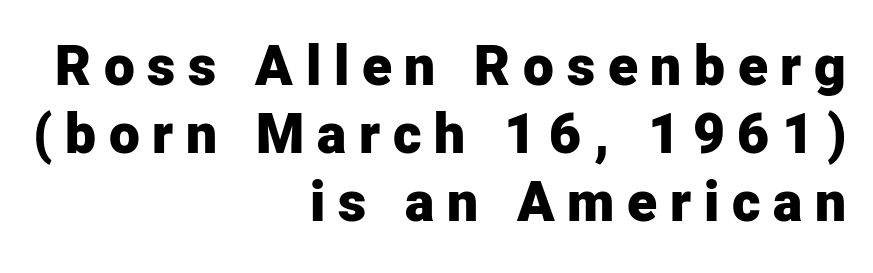
In terms of letterform style, serifs are entirely absent. The letters advance in unequal steps, a hallmark of proportional type. Emphasis by weight is at full strength: bold. Designer's note — italics off, roman on. Unmarked baselines from the first word to the last. A student would call this right alignment; a typographer would say flush right, rag left.
